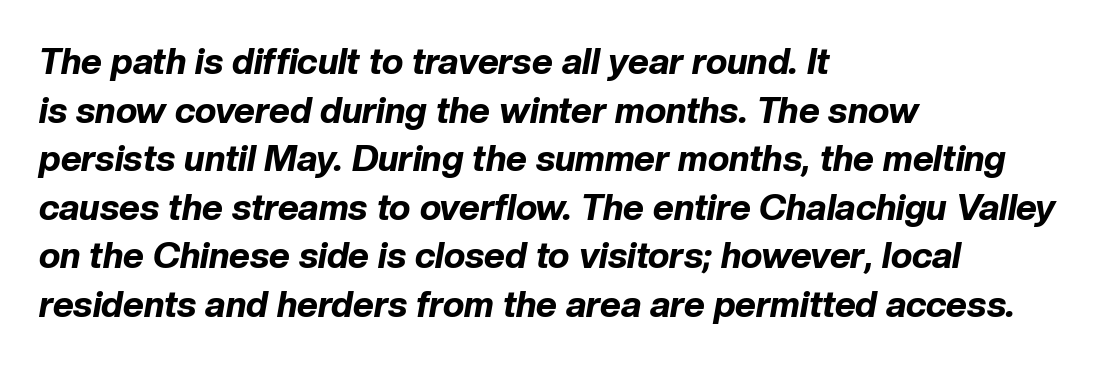
{"italic": "yes", "lean": "right", "slant_degrees": 10, "bold": "yes", "weight": "bold", "width": "normal", "stroke_contrast": "low", "x_height": "medium", "monospaced": "no", "underline": "no", "align": "left", "line_spacing": "normal", "line_spacing_ratio": 1.35, "letter_spacing": "normal", "letter_spacing_em": 0.0, "glyph_px": 36}
